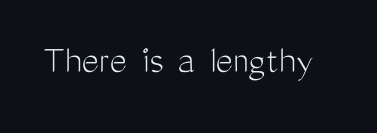
The image shows 41 px light, condensed sans-serif type, upright; set normal letter spacing, not underlined; medium stroke contrast and a medium x-height.
